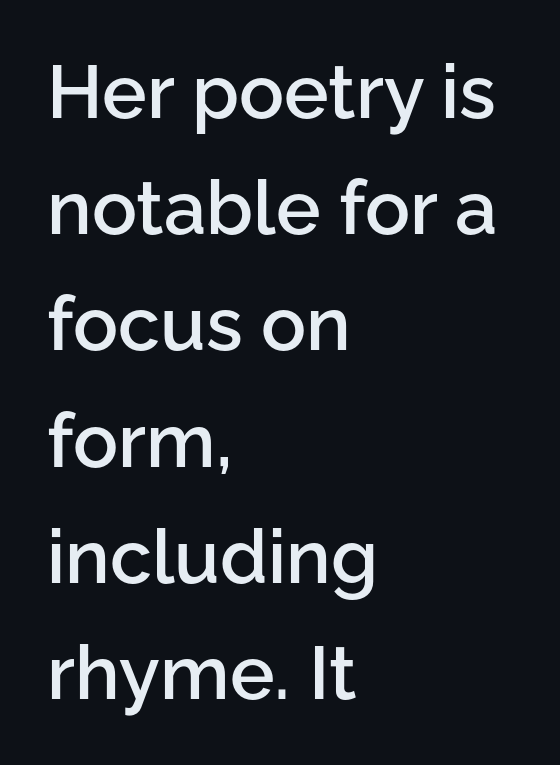
{"serif": "no", "italic": "no", "bold": "semi", "weight": "semibold", "width": "normal", "stroke_contrast": "low", "x_height": "medium", "monospaced": "no", "underline": "no", "align": "left", "line_spacing": "normal", "line_spacing_ratio": 1.55, "letter_spacing": "normal", "letter_spacing_em": 0.0, "glyph_px": 75}
